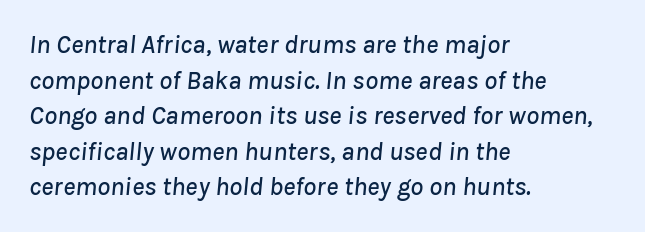
Q: Is the text italic (slanted)? A: Yes, it leans right by about 8 degrees.
Q: Is the text underlined? A: No.
Q: How is the paragraph aligned? A: Left-aligned.
Q: Is the spacing between letters normal or unusually wide? A: Normal.
Q: Is the spacing between lines tight, normal or loose? A: Normal.
